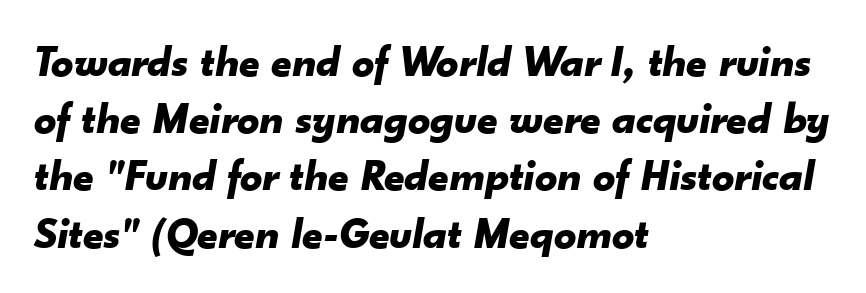
Q: Is the text bold? A: Yes.
Q: Is the text italic (slanted)? A: Yes, it leans right by about 10 degrees.
Q: Is the text underlined? A: No.
Q: How is the paragraph aligned? A: Left-aligned.
Q: Is the spacing between letters normal or unusually wide? A: Normal.
Q: Is the spacing between lines tight, normal or loose? A: Normal.
Q: Width (condensed, normal, or wide)? A: Normal.
Q: Stroke contrast? A: Low.
Q: x-height? A: Small.
Q: Monospaced? A: No.
